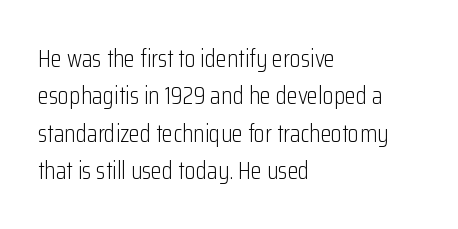
The image shows 25 px text type, upright; set left-aligned, normal line spacing (1.5x), normal letter spacing, not underlined.
